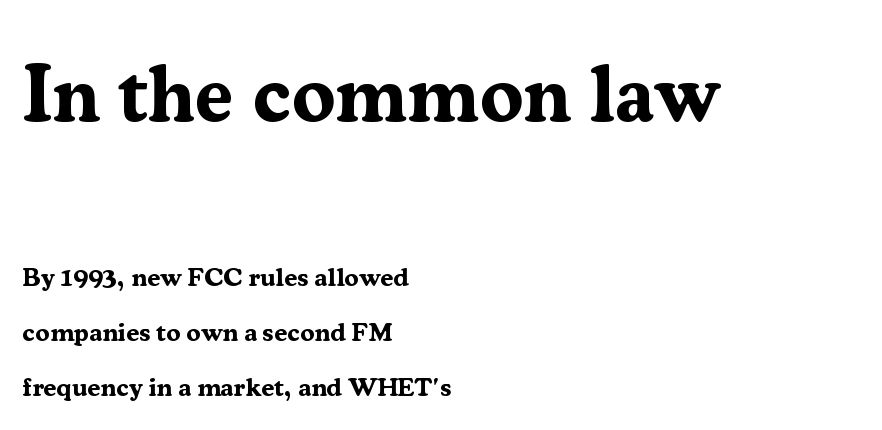
The image shows 79 px bold serif type, upright; set left-aligned, loose line spacing (2.12x), normal letter spacing, not underlined; the first (top) block is 3.04x larger; medium stroke contrast and a medium x-height.
